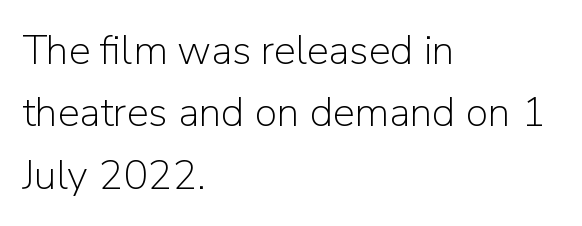
{"serif": "no", "italic": "no", "bold": "no", "weight": "light", "width": "normal", "stroke_contrast": "low", "x_height": "medium", "monospaced": "no", "underline": "no", "align": "left", "line_spacing": "normal", "line_spacing_ratio": 1.52, "letter_spacing": "normal", "letter_spacing_em": 0.0, "glyph_px": 41}
